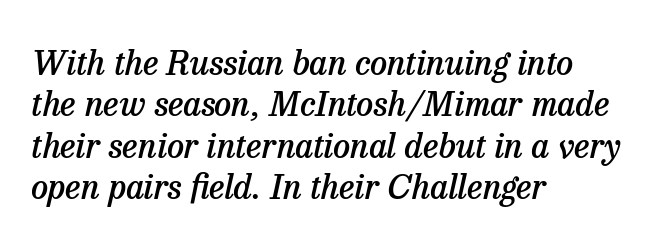
Q: Is the text bold? A: Semi-bold.
Q: Is the text italic (slanted)? A: Yes, it leans right by about 13 degrees.
Q: Is the typeface a serif or a sans-serif typeface? A: Serif.
Q: Is the text underlined? A: No.
Q: How is the paragraph aligned? A: Left-aligned.
Q: Is the spacing between letters normal or unusually wide? A: Normal.
Q: Width (condensed, normal, or wide)? A: Normal.
Q: Stroke contrast? A: Low.
Q: x-height? A: Medium.
Q: Monospaced? A: No.
